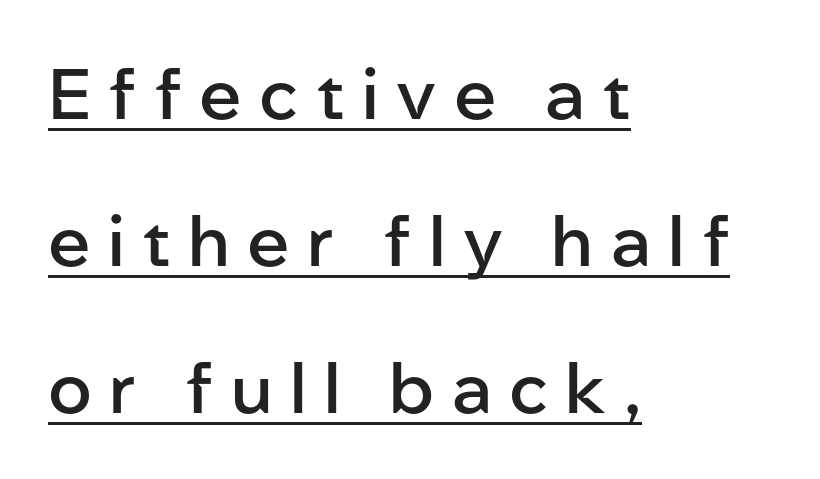
{"serif": "no", "italic": "no", "bold": "semi", "weight": "semibold", "width": "normal", "stroke_contrast": "low", "x_height": "medium", "monospaced": "no", "underline": "yes", "align": "left", "line_spacing": "loose", "line_spacing_ratio": 2.1, "letter_spacing": "wide", "letter_spacing_em": 0.25, "glyph_px": 70}
